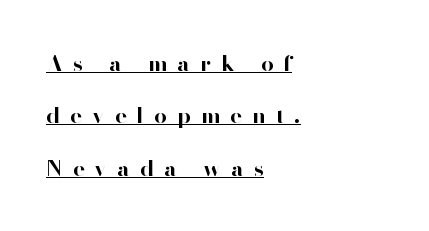
Substantial extra tracking has been applied to these lines. Weight: bold. Loosely led — the rows are spread out. Each line of the rendering has a horizontal stroke beneath the glyphs. Typeset ragged right — the left edge is the straight one. The lettering stays uniformly vertical, giving the passage a roman look.
